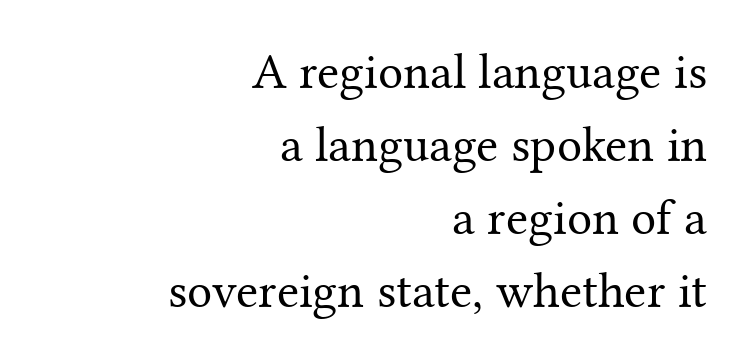
The image shows 50 px regular-weight serif type, upright; set right-aligned, normal line spacing (1.46x), normal letter spacing, not underlined; medium stroke contrast and a medium x-height.
